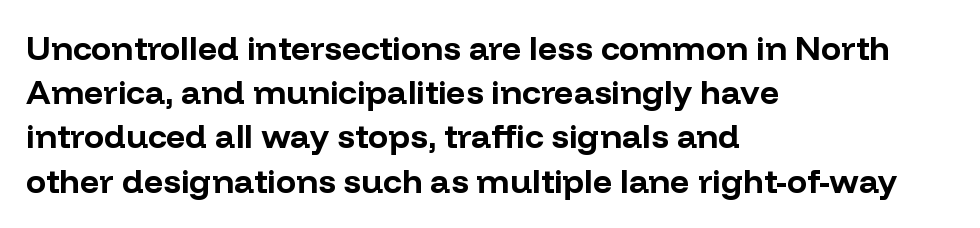
{"serif": "no", "italic": "no", "bold": "yes", "weight": "bold", "width": "normal", "stroke_contrast": "low", "x_height": "medium", "monospaced": "no", "underline": "no", "align": "left", "line_spacing": "normal", "line_spacing_ratio": 1.3, "letter_spacing": "normal", "letter_spacing_em": 0.0, "glyph_px": 34}
